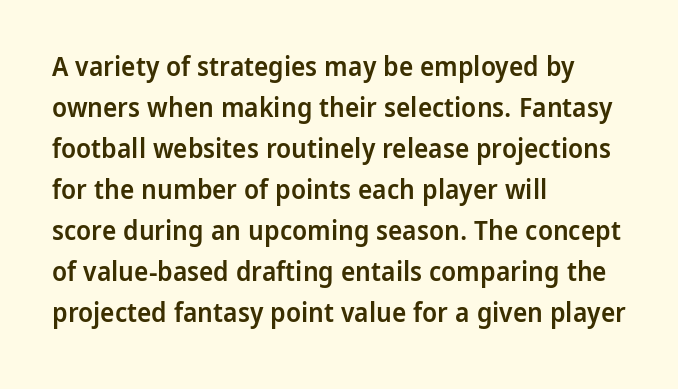
Does extra space separate the letters? No, they use regular spacing. Line spacing here is normal. Visually the block forms a straight wall on the left and a jagged coastline on the right. Unlike italic type, these characters show no tilt at all. The face used here is a semibold: visibly heavier than regular, lighter than bold. The foot of each line stays bare and open.
